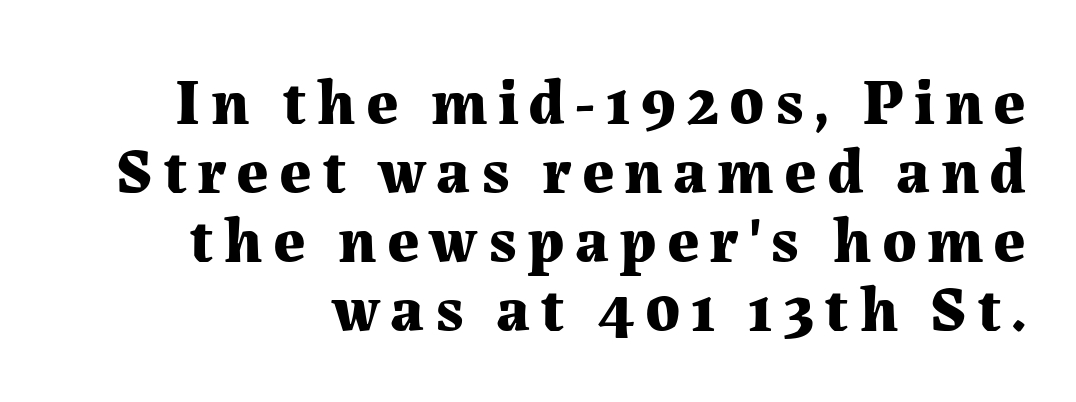
Q: Is the text bold? A: Yes.
Q: Is the text italic (slanted)? A: No, it is upright.
Q: Is the typeface a serif or a sans-serif typeface? A: Serif.
Q: Is the text underlined? A: No.
Q: How is the paragraph aligned? A: Right-aligned.
Q: Is the spacing between lines tight, normal or loose? A: Tight.
Q: Width (condensed, normal, or wide)? A: Normal.
Q: Stroke contrast? A: Medium.
Q: x-height? A: Medium.
Q: Monospaced? A: No.
